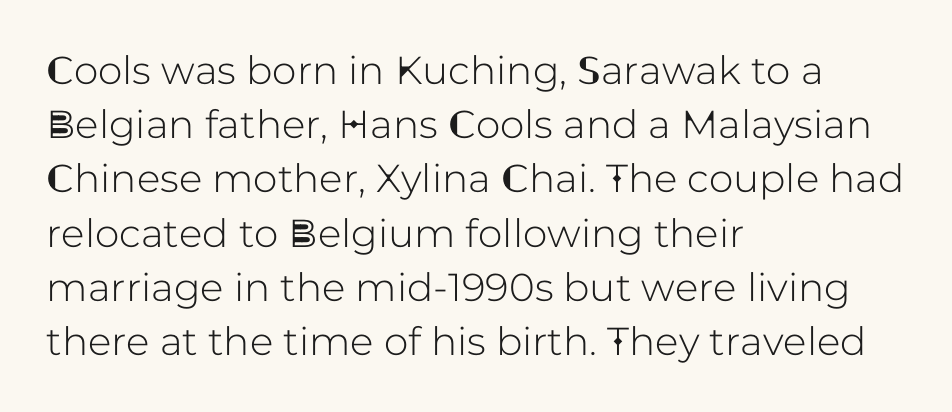
The image shows 39 px sans-serif type, upright; set left-aligned, normal line spacing (1.39x), normal letter spacing, not underlined; low stroke contrast and a medium x-height.
